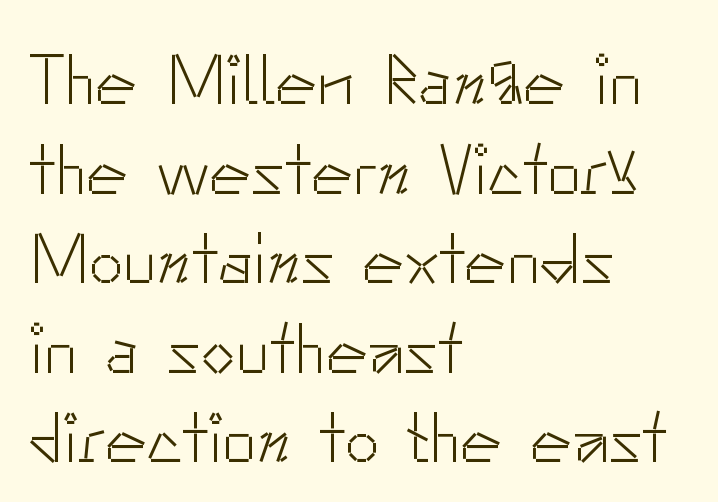
These lines are rendered in a variable-pitch font. The type is set solid horizontally, with unmodified tracking. Notice how descenders clear the ascenders below comfortably — that's standard leading. A light-to-regular cut is what we see here. The characters display no serif detailing; their extremities are plain.
